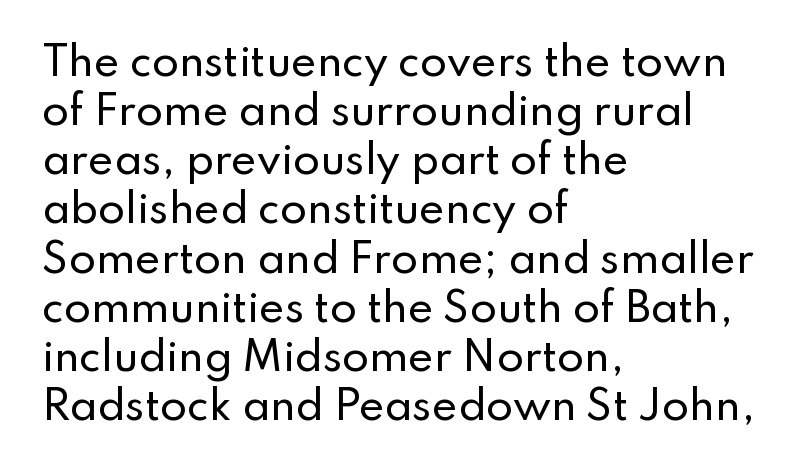
{"serif": "no", "italic": "no", "width": "normal", "stroke_contrast": "low", "x_height": "small", "monospaced": "no", "underline": "no", "align": "left", "line_spacing": "normal", "line_spacing_ratio": 1.26, "letter_spacing": "normal", "letter_spacing_em": 0.0, "glyph_px": 39}
